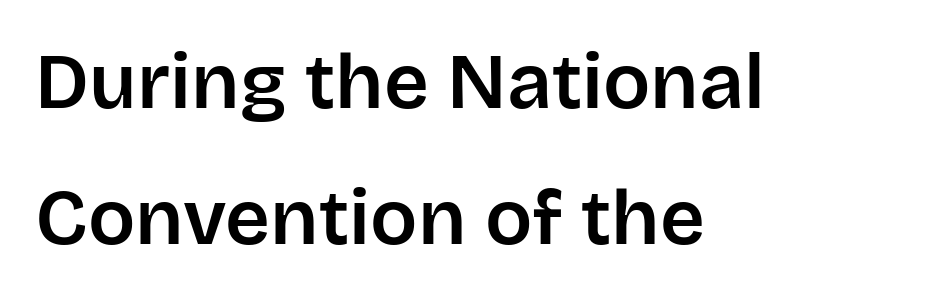
{"serif": "no", "italic": "no", "width": "normal", "stroke_contrast": "low", "x_height": "large", "monospaced": "no", "underline": "no", "align": "left", "line_spacing_ratio": 1.74, "letter_spacing": "normal", "letter_spacing_em": 0.0, "glyph_px": 78}
